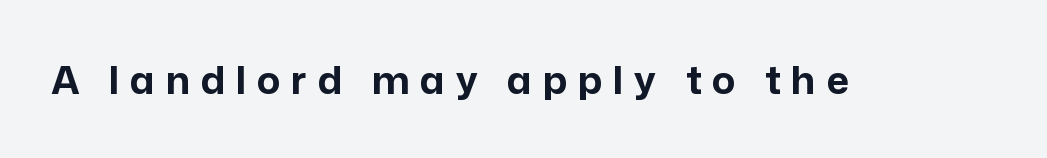
{"serif": "no", "italic": "no", "bold": "yes", "weight": "bold", "width": "normal", "stroke_contrast": "low", "x_height": "medium", "monospaced": "no", "underline": "no", "letter_spacing": "wide", "letter_spacing_em": 0.27, "glyph_px": 39}
